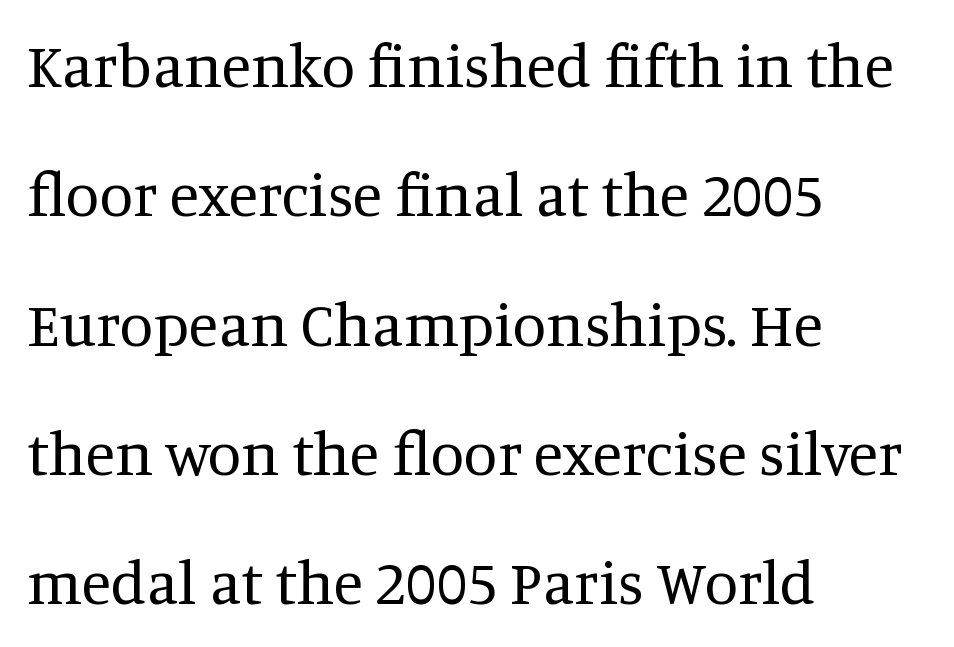
Bold? No — there's no thickening of the strokes. The characters display serif detailing at their extremities. Tracking value appears to be zero — textbook default spacing. Glance below the letters and you will spot only blank space. The space between consecutive lines is lavish.
